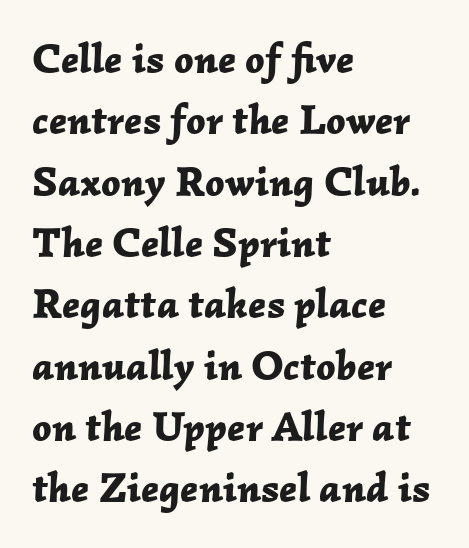
The image shows 42 px bold type, italic (leaning right); set left-aligned, normal line spacing (1.46x), normal letter spacing, not underlined; low stroke contrast and a medium x-height.
